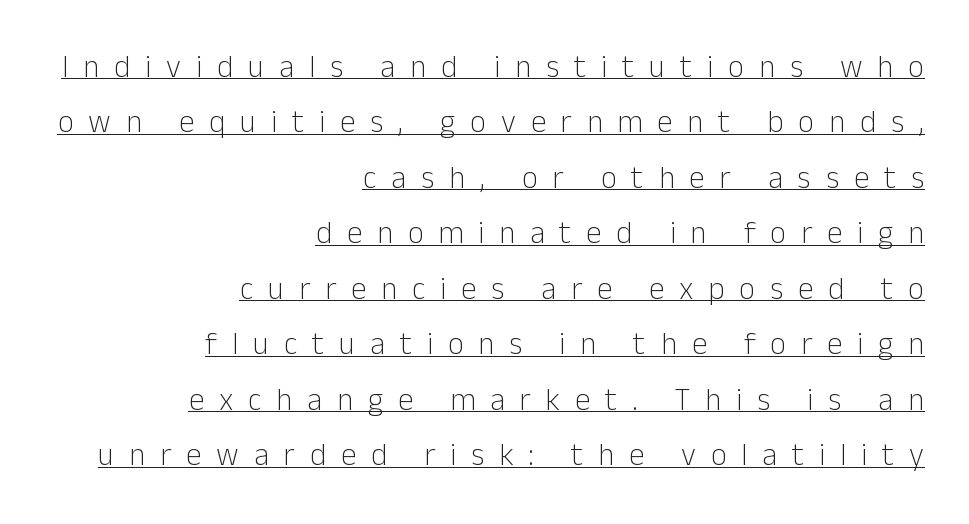
A typesetter would call this proportional, since set widths differ per character. Examine the stroke ends and you'll find no serifs. The paragraph shown leans on its right margin. Ordinary non-slanted type is in use. Compared with typical body copy, the letter spacing here is much looser. You can see a thin bar hugging the bottom of the glyphs.
